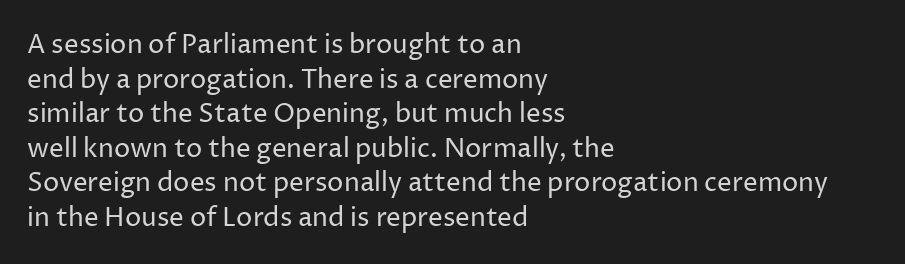
The image shows 26 px text type, upright; set left-aligned, normal line spacing (1.33x), normal letter spacing, not underlined.
